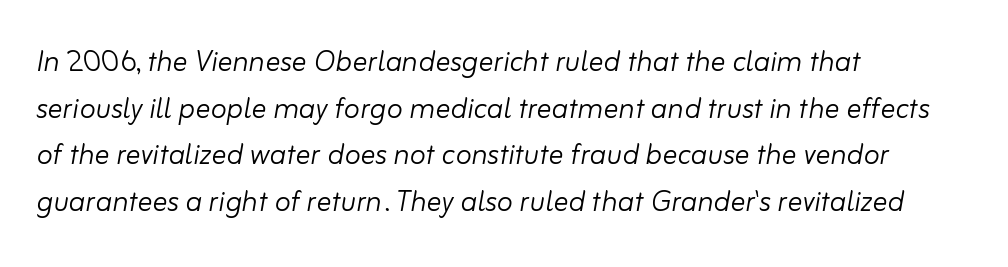
{"italic": "yes", "lean": "right", "slant_degrees": 10, "bold": "no", "weight": "light", "width": "normal", "stroke_contrast": "low", "x_height": "small", "monospaced": "no", "underline": "no", "align": "left", "line_spacing": "normal", "line_spacing_ratio": 1.26, "letter_spacing": "normal", "letter_spacing_em": 0.0, "glyph_px": 37}
